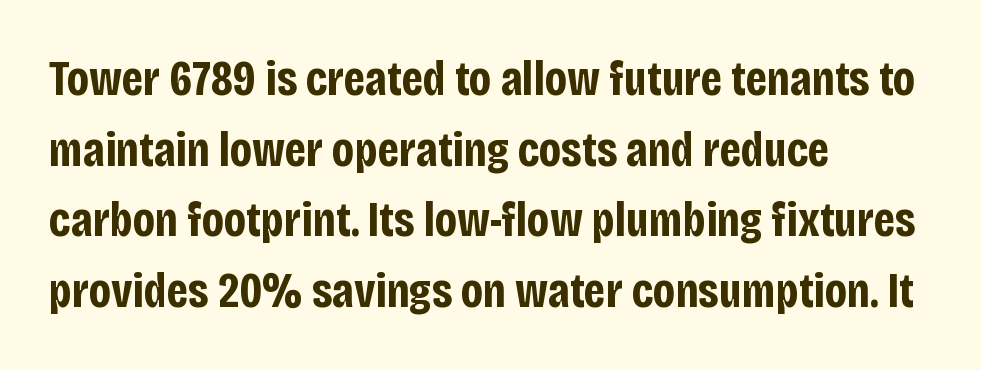
Emphasis by weight is at full strength: bold. Rule under the text: the space is simply empty. The glyphs in this specimen are sans serif. Honestly, the letter spacing is just normal — you wouldn't notice it.
